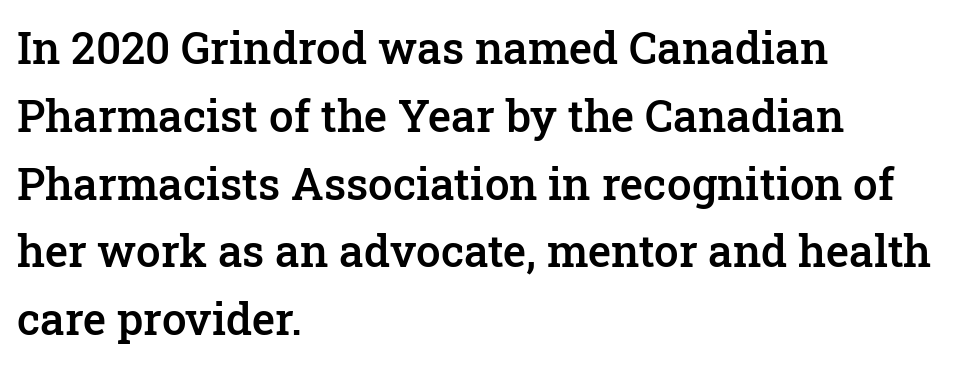
{"serif": "yes", "italic": "no", "bold": "semi", "weight": "semibold", "width": "normal", "stroke_contrast": "low", "x_height": "medium", "monospaced": "no", "underline": "no", "align": "left", "line_spacing": "normal", "line_spacing_ratio": 1.54, "letter_spacing": "normal", "letter_spacing_em": 0.0, "glyph_px": 44}
